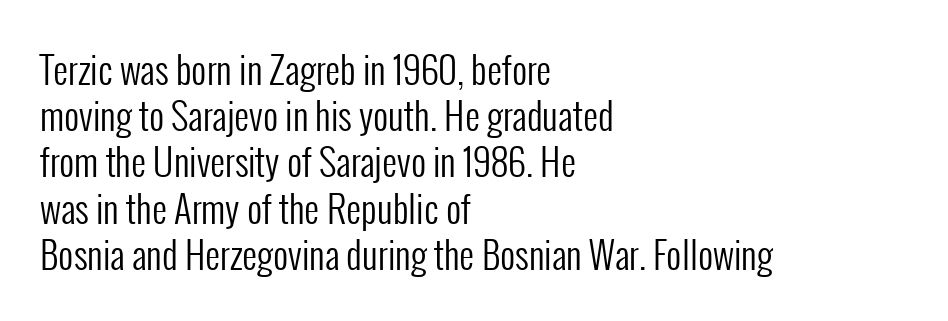
The image shows 37 px regular-weight, condensed sans-serif type, upright; set left-aligned, normal line spacing (1.25x), normal letter spacing, not underlined; low stroke contrast and a medium x-height.
